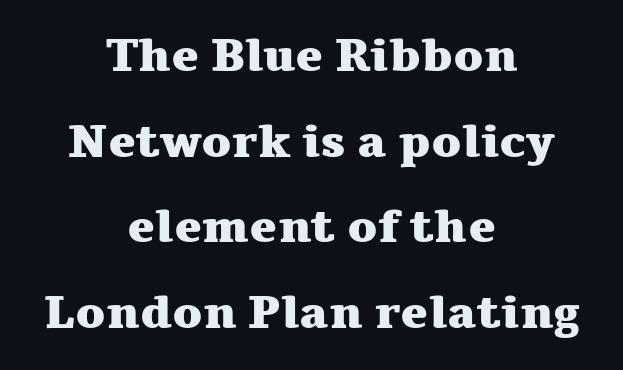
Q: Is the text bold? A: Yes.
Q: Is the text italic (slanted)? A: No, it is upright.
Q: Is the typeface a serif or a sans-serif typeface? A: Serif.
Q: Is the text underlined? A: No.
Q: How is the paragraph aligned? A: Centered.
Q: Is the spacing between letters normal or unusually wide? A: Normal.
Q: Width (condensed, normal, or wide)? A: Wide.
Q: Stroke contrast? A: Medium.
Q: x-height? A: Medium.
Q: Monospaced? A: No.
